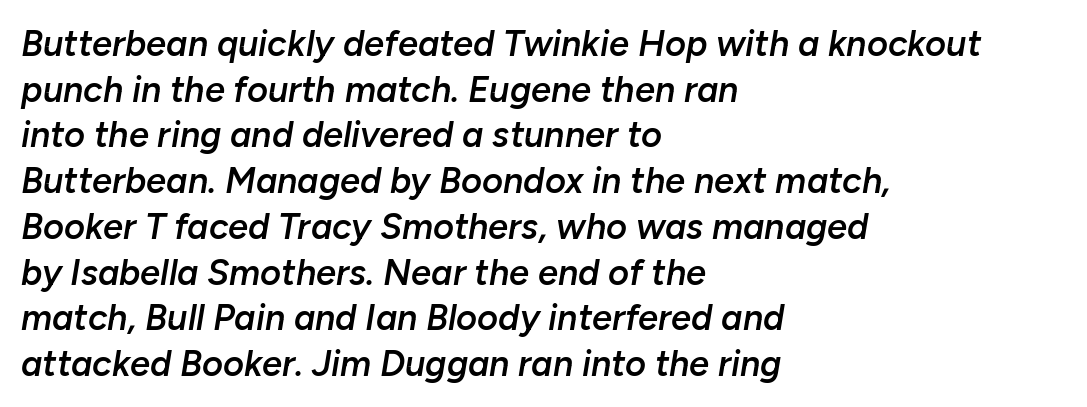
{"italic": "yes", "lean": "right", "slant_degrees": 10, "bold": "semi", "weight": "semibold", "width": "normal", "stroke_contrast": "low", "x_height": "medium", "monospaced": "no", "underline": "no", "align": "left", "line_spacing": "normal", "line_spacing_ratio": 1.27, "letter_spacing": "normal", "letter_spacing_em": 0.0, "glyph_px": 36}
